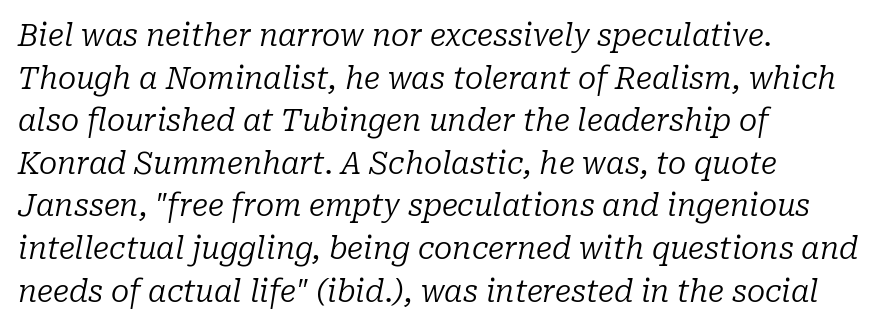
{"serif": "yes", "italic": "yes", "lean": "right", "slant_degrees": 10, "bold": "no", "weight": "regular", "width": "normal", "stroke_contrast": "low", "x_height": "medium", "monospaced": "no", "underline": "no", "align": "left", "line_spacing": "normal", "line_spacing_ratio": 1.42, "letter_spacing": "normal", "letter_spacing_em": 0.0, "glyph_px": 30}
